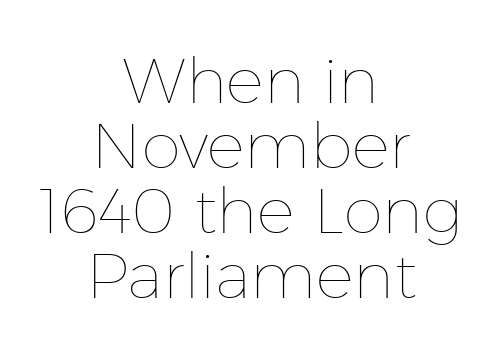
The image shows 63 px thin type, upright; set centered, tight line spacing (1.03x), normal letter spacing, not underlined; low stroke contrast and a medium x-height.
